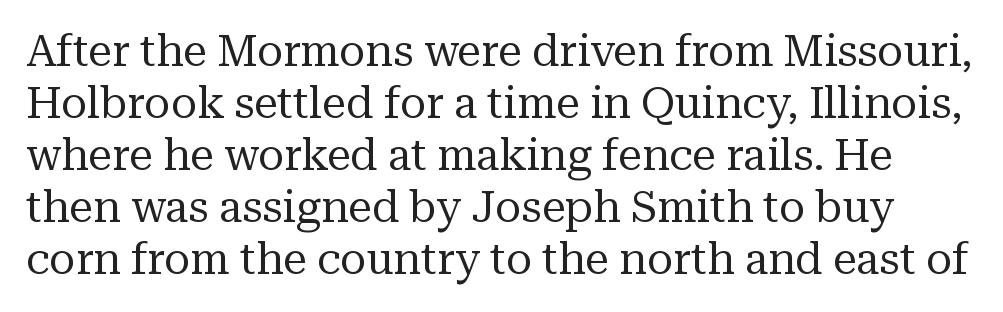
Q: Is the text bold? A: No.
Q: Is the text italic (slanted)? A: No, it is upright.
Q: Is the typeface a serif or a sans-serif typeface? A: Serif.
Q: Is the text underlined? A: No.
Q: Is the spacing between letters normal or unusually wide? A: Normal.
Q: Width (condensed, normal, or wide)? A: Normal.
Q: Stroke contrast? A: Medium.
Q: x-height? A: Medium.
Q: Monospaced? A: No.
